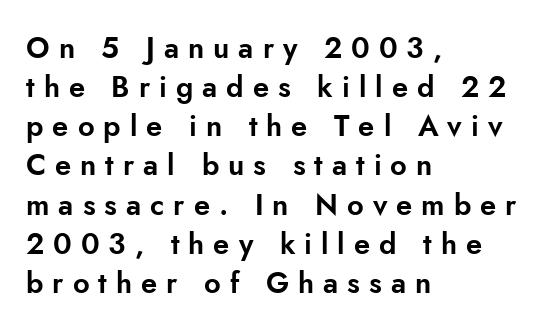
{"serif": "no", "italic": "no", "width": "normal", "stroke_contrast": "low", "x_height": "small", "monospaced": "no", "underline": "no", "align": "left", "line_spacing": "normal", "line_spacing_ratio": 1.35, "letter_spacing": "wide", "letter_spacing_em": 0.31, "glyph_px": 29}
